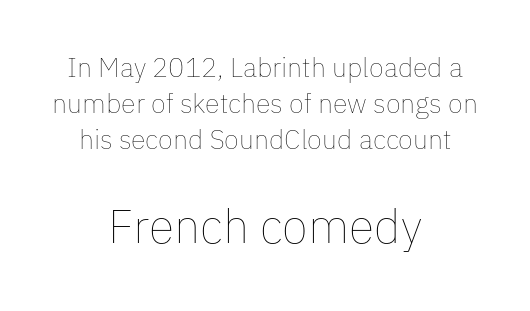
The image shows 47 px thin type, upright; set centered, normal line spacing (1.33x), normal letter spacing, not underlined; the second (bottom) block is 1.74x larger; low stroke contrast and a medium x-height.
